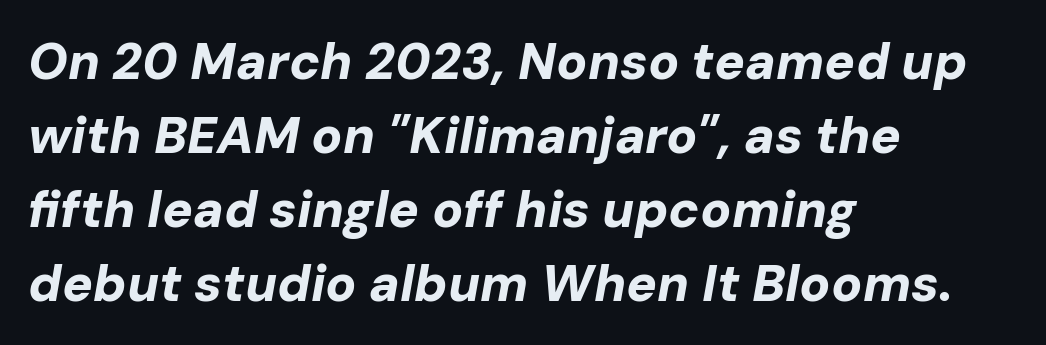
The image shows 51 px bold type, italic (leaning right); set left-aligned, normal line spacing (1.45x), normal letter spacing, not underlined; low stroke contrast and a medium x-height.
